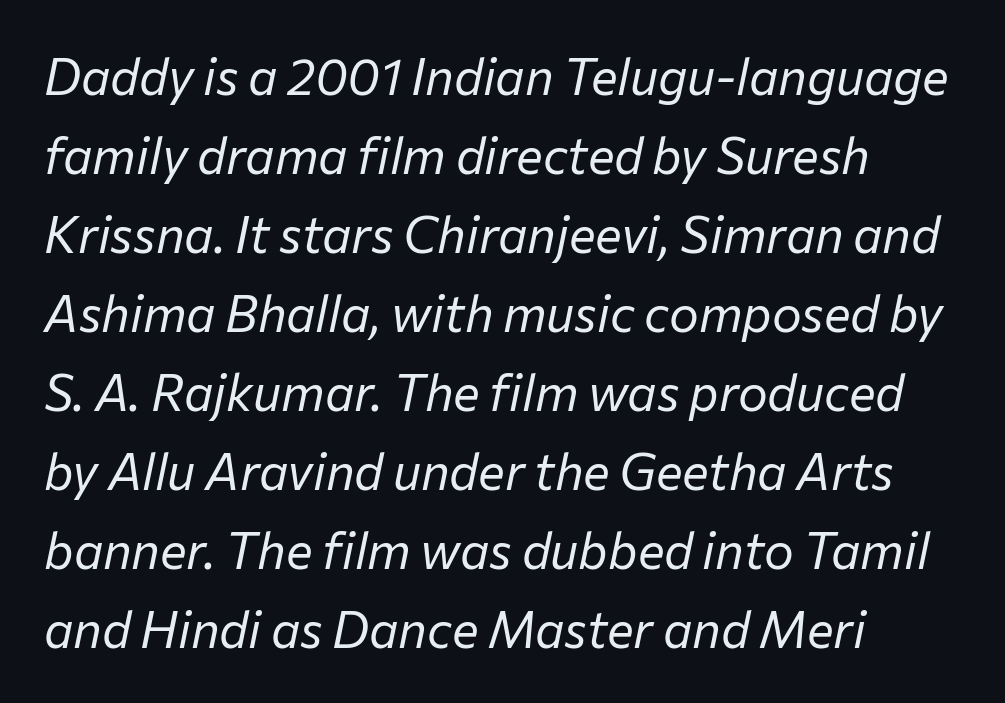
The image shows 50 px regular-weight type, italic (leaning right); set left-aligned, normal line spacing (1.58x), normal letter spacing, not underlined; low stroke contrast and a medium x-height.
